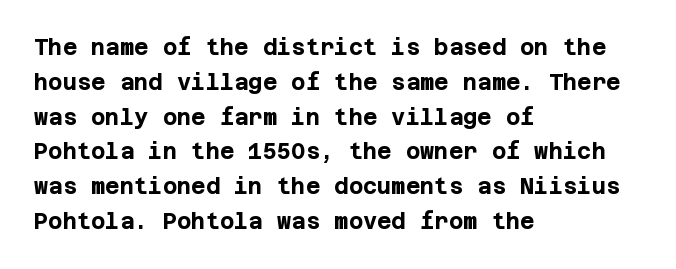
One-word summary of the alignment: left. Characters remain perfectly vertical along every line. Words float on clear page, feet unadorned. Look at the tracking — it's just the regular setting, nothing added.
